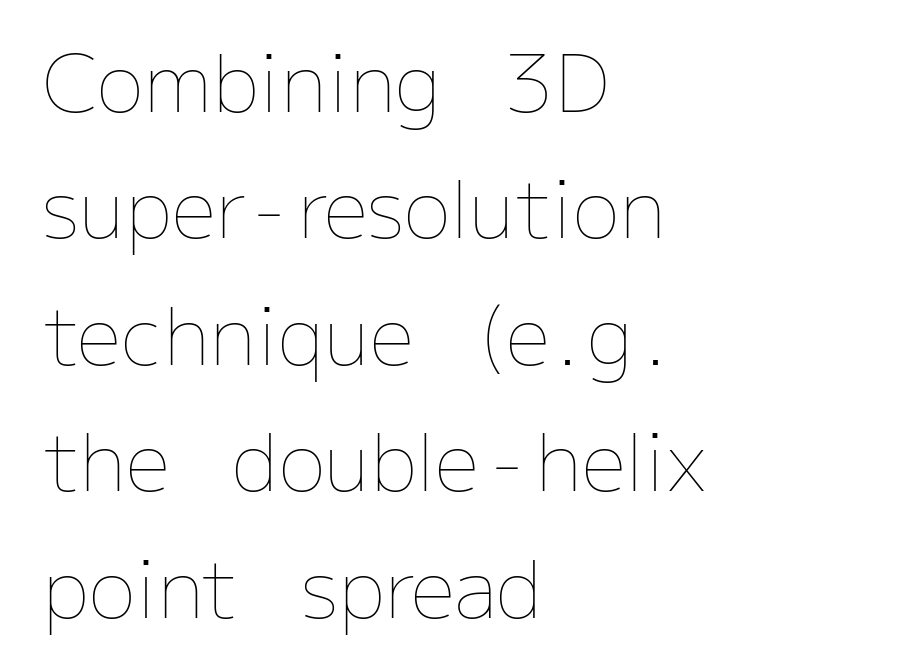
Varying glyph widths throughout — classic text-font behaviour. Nobody touched the tracking dial on this one. The setting favours the left margin, as ordinary paragraphs usually do. Caption: face not bold, strokes unweighted. These lines sit exactly where default settings would place them. The lettering holds an erect, upright posture throughout.
